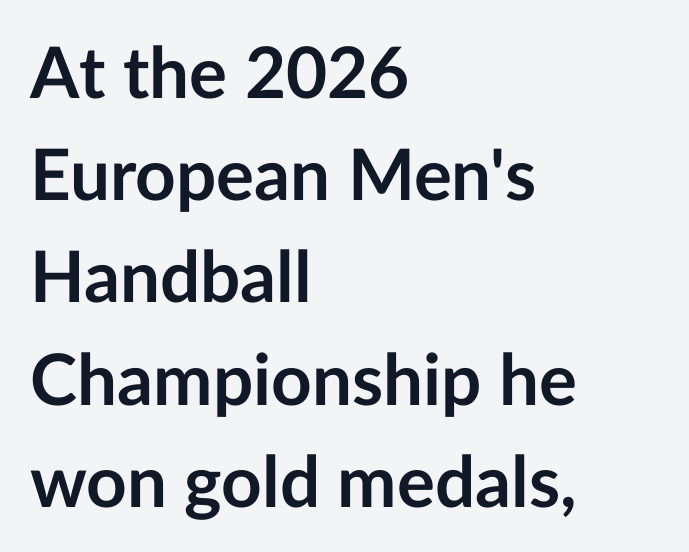
Spacing verdict: proportional, widths tailored to each character. The paragraph shown leans on its left margin. A dark, heavy texture on the line: the type is bold. Honestly, there is no underline to notice here at all.
